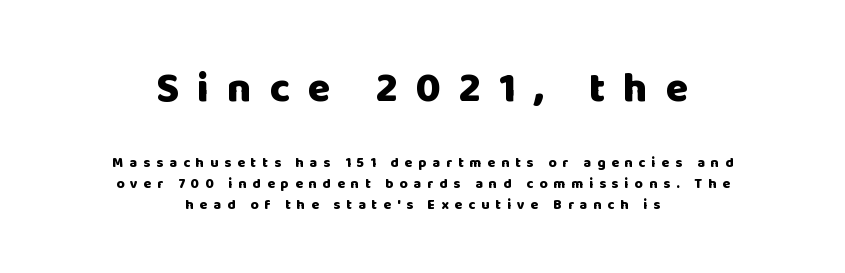
Upright lettering throughout. Regarding leading, the lines here are spaced in the standard way. You get the large type first, then a drop to smaller type. These lines carry a lot of weight — the face is fully bold. The face used here is proportionally spaced, like ordinary book or web type.
